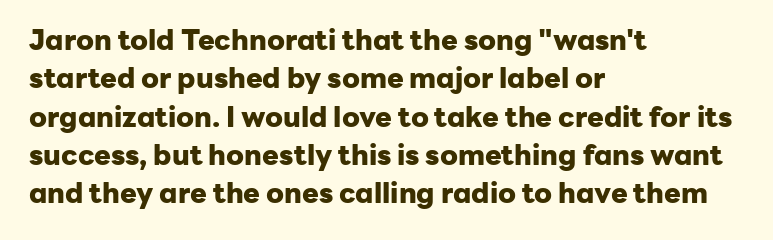
{"serif": "no", "italic": "no", "bold": "yes", "weight": "heavy", "width": "normal", "stroke_contrast": "low", "x_height": "medium", "monospaced": "no", "underline": "no", "align": "left", "line_spacing": "normal", "line_spacing_ratio": 1.37, "letter_spacing": "normal", "letter_spacing_em": 0.0, "glyph_px": 28}
